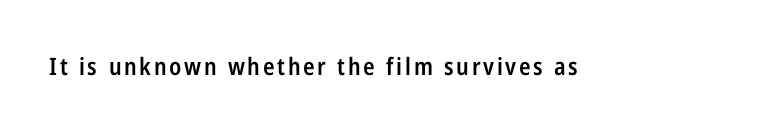
The image shows 24 px text type, upright; set not underlined.
